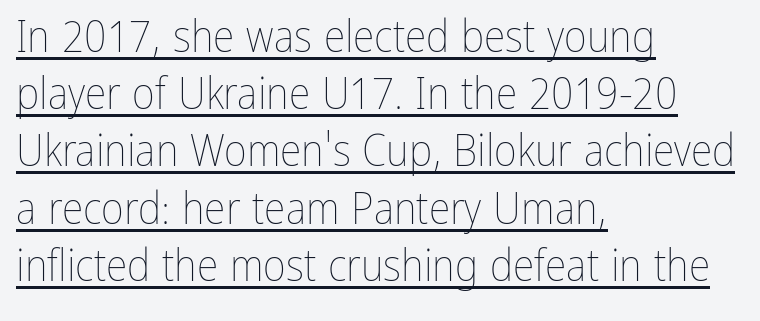
{"italic": "no", "bold": "no", "weight": "thin", "width": "condensed", "stroke_contrast": "low", "x_height": "medium", "monospaced": "no", "underline": "yes", "align": "left", "line_spacing": "normal", "line_spacing_ratio": 1.3, "letter_spacing": "normal", "letter_spacing_em": 0.0, "glyph_px": 44}
